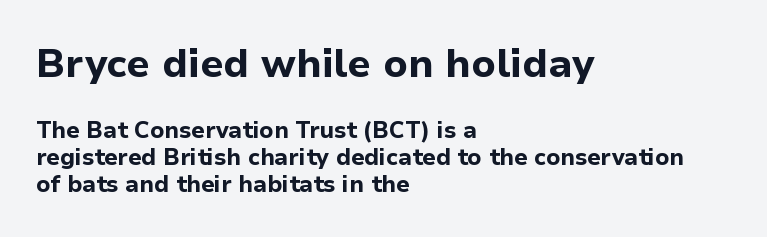
{"serif": "no", "italic": "no", "bold": "yes", "weight": "bold", "width": "normal", "stroke_contrast": "low", "x_height": "medium", "monospaced": "no", "underline": "no", "align": "left", "line_spacing_ratio": 1.16, "letter_spacing": "normal", "letter_spacing_em": 0.0, "larger_block": "first", "size_ratio": 1.74, "glyph_px": 40}
